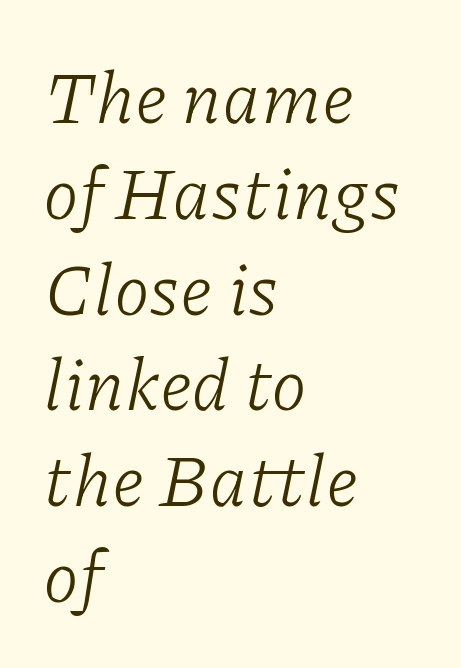
Q: Is the text bold? A: No.
Q: Is the text italic (slanted)? A: Yes, it leans right by about 11 degrees.
Q: Is the typeface a serif or a sans-serif typeface? A: Serif.
Q: Is the text underlined? A: No.
Q: How is the paragraph aligned? A: Left-aligned.
Q: Is the spacing between letters normal or unusually wide? A: Normal.
Q: Is the spacing between lines tight, normal or loose? A: Normal.
Q: Width (condensed, normal, or wide)? A: Normal.
Q: Stroke contrast? A: Low.
Q: x-height? A: Medium.
Q: Monospaced? A: No.
